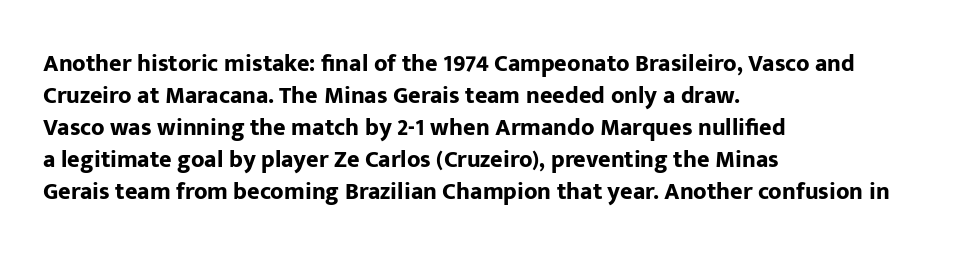
Q: Is the text bold? A: Yes.
Q: Is the text italic (slanted)? A: No, it is upright.
Q: Is the text underlined? A: No.
Q: How is the paragraph aligned? A: Left-aligned.
Q: Is the spacing between letters normal or unusually wide? A: Normal.
Q: Is the spacing between lines tight, normal or loose? A: Normal.
